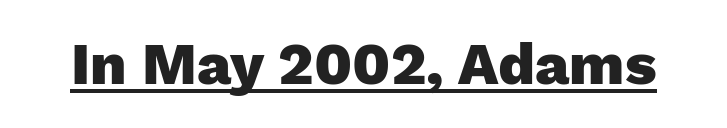
The sample's only ornament is a line tracing under the words. The type sits square on the baseline with zero lean. The designer went with a sans here, leaving each stem footless. Here the glyphs are tracked normally, forming tight word shapes. Summary of weight: heavy, a full bold.
